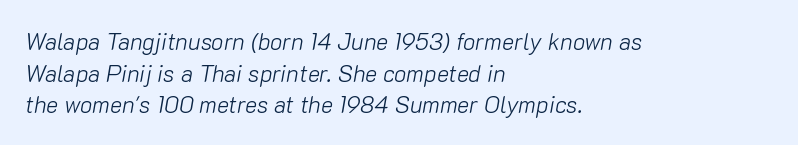
Q: Is the text bold? A: No.
Q: Is the text italic (slanted)? A: Yes, it leans right by about 10 degrees.
Q: Is the text underlined? A: No.
Q: How is the paragraph aligned? A: Left-aligned.
Q: Is the spacing between letters normal or unusually wide? A: Normal.
Q: Is the spacing between lines tight, normal or loose? A: Normal.
